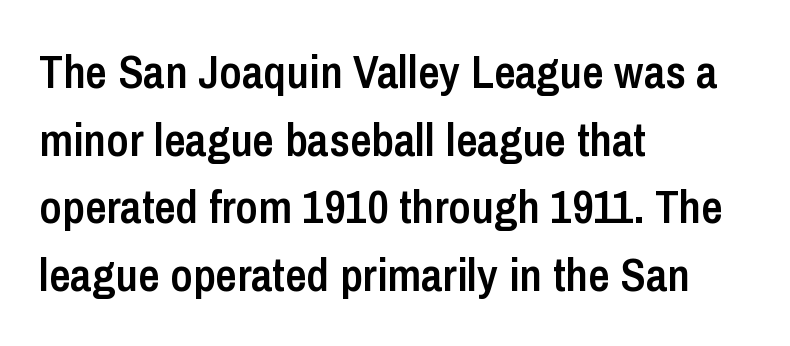
Tracking value appears to be zero — textbook default spacing. Students, this is semibold: more ink than regular, less than bold. Looks like regular typesetting: each glyph gets only the width it needs. Note: no serifs on the glyphs. Is there much room between lines? A standard amount, neither cramped nor airy. In terms of posture, this sample is upright.
